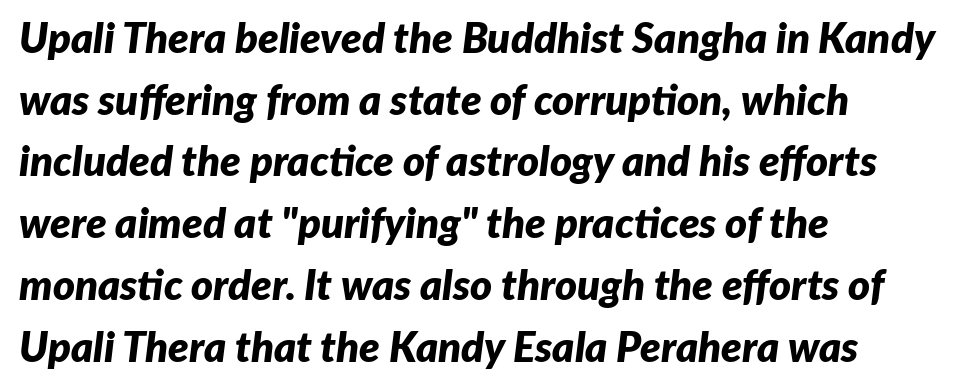
{"italic": "yes", "lean": "right", "slant_degrees": 7, "bold": "yes", "weight": "bold", "width": "normal", "stroke_contrast": "low", "x_height": "medium", "monospaced": "no", "underline": "no", "align": "left", "line_spacing": "normal", "line_spacing_ratio": 1.47, "letter_spacing": "normal", "letter_spacing_em": 0.0, "glyph_px": 42}
